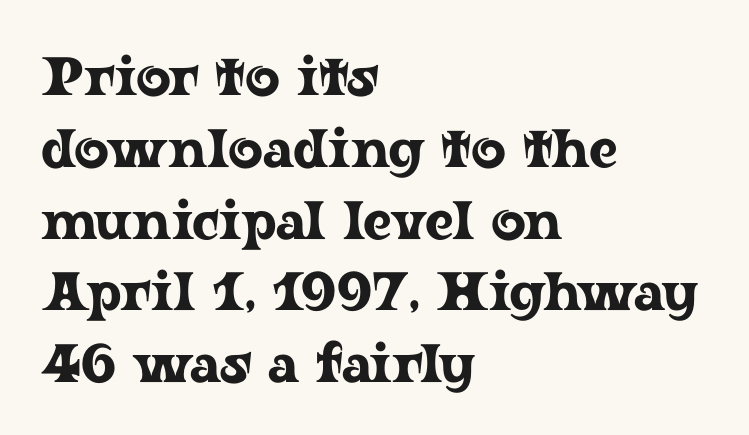
{"serif": "yes", "italic": "no", "width": "wide", "stroke_contrast": "low", "x_height": "medium", "monospaced": "no", "underline": "no", "align": "left", "line_spacing": "normal", "line_spacing_ratio": 1.33, "letter_spacing": "normal", "letter_spacing_em": 0.0, "glyph_px": 54}
